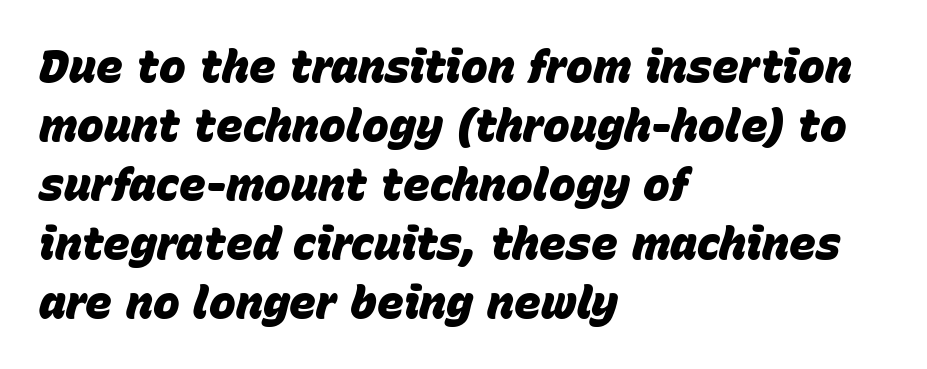
{"italic": "yes", "lean": "right", "slant_degrees": 15, "bold": "yes", "weight": "heavy", "width": "normal", "stroke_contrast": "low", "x_height": "large", "monospaced": "no", "underline": "no", "align": "left", "line_spacing": "normal", "line_spacing_ratio": 1.31, "letter_spacing": "normal", "letter_spacing_em": 0.0, "glyph_px": 45}
